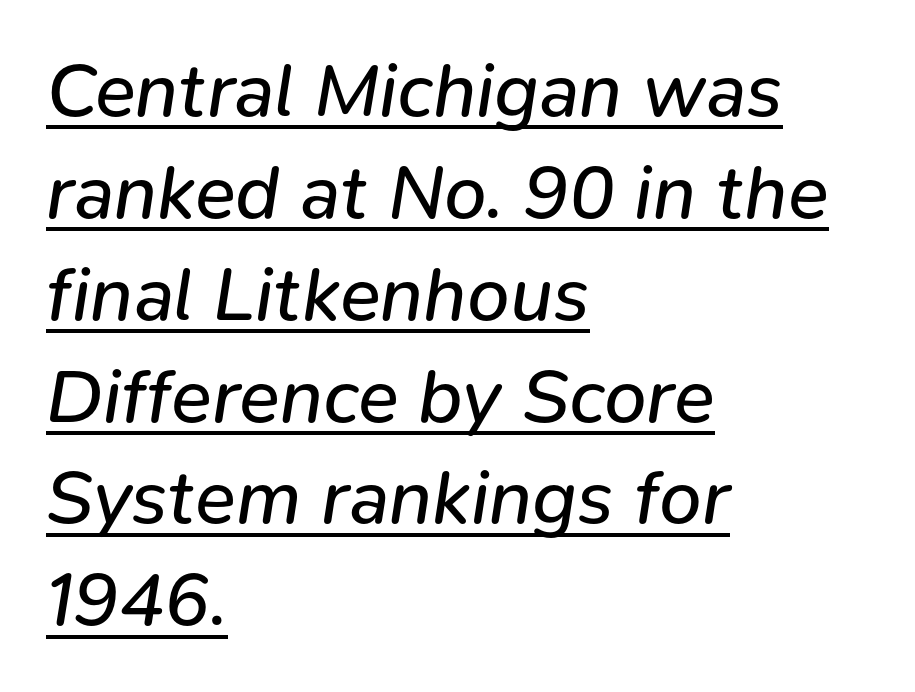
Tracking here is standard; glyphs follow each other at the usual distance. A typesetter would call this leading conventional body-copy spacing. The weight tops out at a normal text grade. Slant detected: the letters are inclined. Alignment: flush left.
